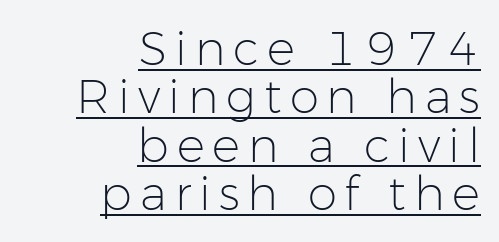
Q: Is the text bold? A: No.
Q: Is the text italic (slanted)? A: No, it is upright.
Q: Is the typeface a serif or a sans-serif typeface? A: Sans-serif.
Q: Is the text underlined? A: Yes.
Q: How is the paragraph aligned? A: Right-aligned.
Q: Is the spacing between lines tight, normal or loose? A: Tight.
Q: Width (condensed, normal, or wide)? A: Normal.
Q: Stroke contrast? A: Low.
Q: x-height? A: Medium.
Q: Monospaced? A: No.
